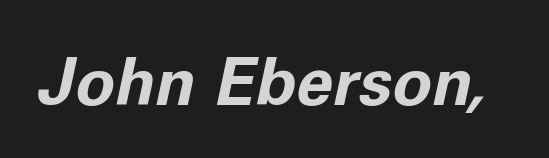
The image shows 66 px bold type, italic (leaning right); set normal letter spacing, not underlined; low stroke contrast and a medium x-height.
